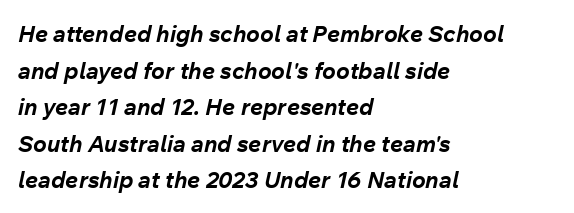
{"italic": "yes", "lean": "right", "slant_degrees": 12, "bold": "yes", "underline": "no", "align": "left", "line_spacing": "normal", "line_spacing_ratio": 1.59, "letter_spacing": "normal", "letter_spacing_em": 0.0, "glyph_px": 23}
